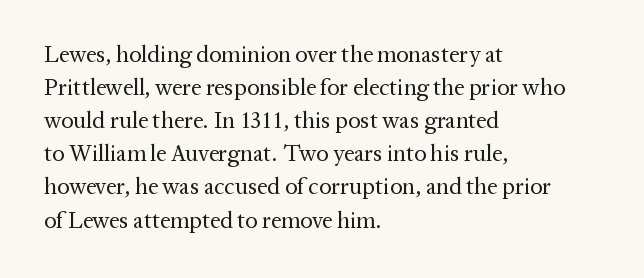
The image shows 23 px text type, upright; set left-aligned, normal line spacing (1.44x), normal letter spacing, not underlined.
